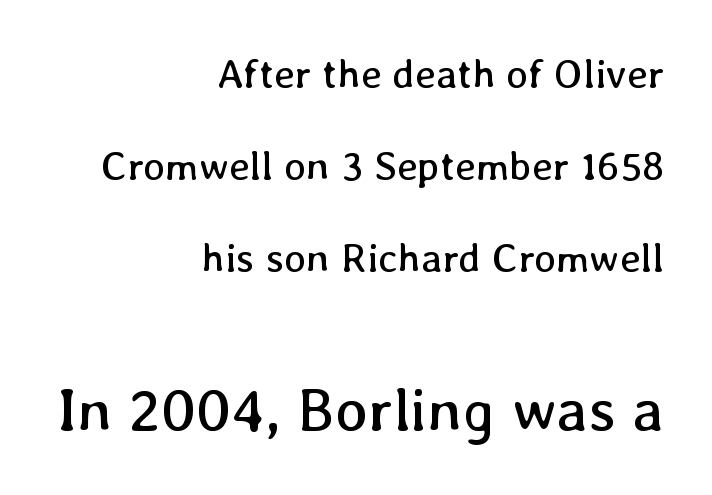
Q: Is the text bold? A: No.
Q: Is the text italic (slanted)? A: No, it is upright.
Q: Is the text underlined? A: No.
Q: How is the paragraph aligned? A: Right-aligned.
Q: Is the spacing between letters normal or unusually wide? A: Normal.
Q: Is the spacing between lines tight, normal or loose? A: Loose.
Q: Which block of text is set in a larger size, the first (top) or the second (bottom)? A: The second (bottom) one.
Q: Width (condensed, normal, or wide)? A: Normal.
Q: Stroke contrast? A: Low.
Q: x-height? A: Medium.
Q: Monospaced? A: No.
